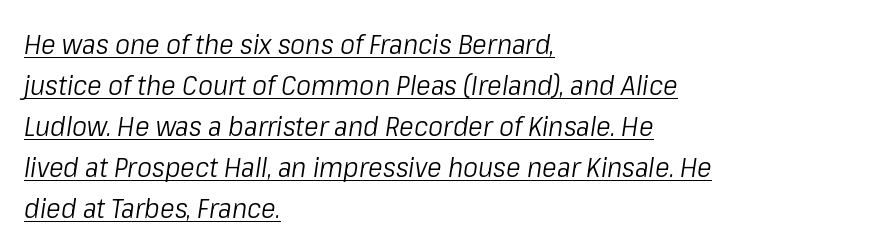
{"italic": "yes", "lean": "right", "slant_degrees": 8, "bold": "no", "weight": "light", "width": "condensed", "stroke_contrast": "low", "x_height": "medium", "monospaced": "no", "underline": "yes", "align": "left", "line_spacing": "normal", "line_spacing_ratio": 1.46, "letter_spacing": "normal", "letter_spacing_em": 0.0, "glyph_px": 28}
